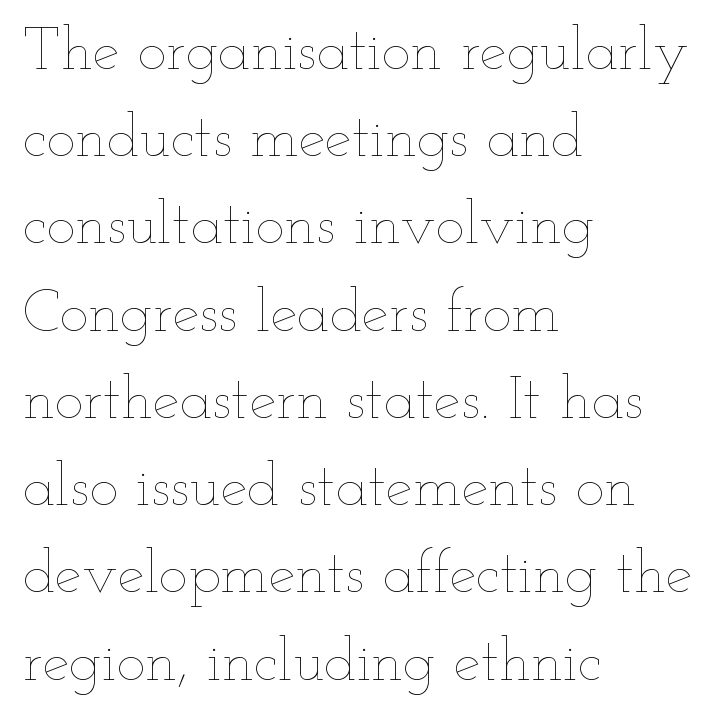
The image shows 61 px thin, wide type, upright; set left-aligned, normal line spacing (1.43x), normal letter spacing, not underlined; low stroke contrast and a small x-height.
